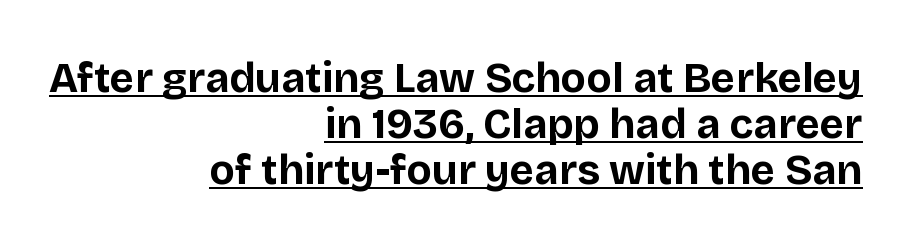
Q: Is the text bold? A: Yes.
Q: Is the text italic (slanted)? A: No, it is upright.
Q: Is the typeface a serif or a sans-serif typeface? A: Sans-serif.
Q: Is the text underlined? A: Yes.
Q: How is the paragraph aligned? A: Right-aligned.
Q: Is the spacing between letters normal or unusually wide? A: Normal.
Q: Is the spacing between lines tight, normal or loose? A: Tight.
Q: Width (condensed, normal, or wide)? A: Normal.
Q: Stroke contrast? A: Low.
Q: x-height? A: Large.
Q: Monospaced? A: No.
